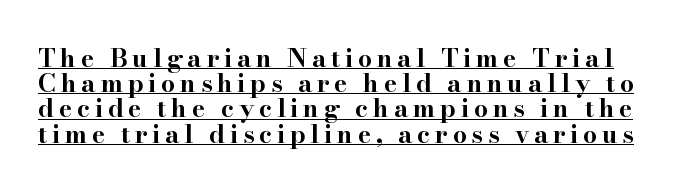
Bold? Absolutely — the strokes are thick and heavy. Whoever set this chose condensed vertical rhythm over breathing room. Italic? Not at all — the glyphs are vertical. Beneath each row of characters lies a ruled line.
